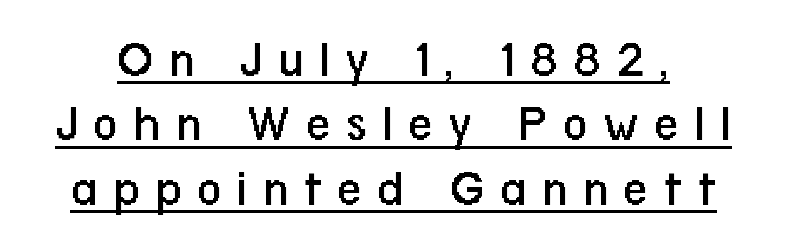
{"serif": "no", "italic": "no", "bold": "no", "weight": "regular", "width": "condensed", "stroke_contrast": "low", "x_height": "medium", "monospaced": "no", "underline": "yes", "line_spacing_ratio": 1.19, "letter_spacing": "wide", "letter_spacing_em": 0.28, "glyph_px": 54}
